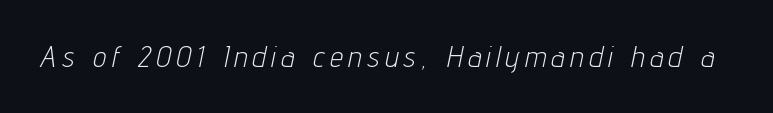
Each letter keeps its own natural width here, so spacing adapts to shape. Only glyphs here, with clear space below each row. Spacing between characters has been opened up far beyond the box default. Bold? No — there's no thickening of the strokes. Notice how the stems are inclined rather than vertical — that's the hallmark of italics.
